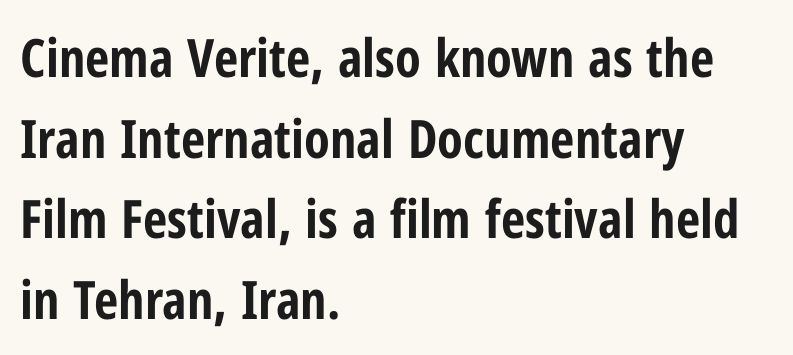
Q: Is the text bold? A: Yes.
Q: Is the text italic (slanted)? A: No, it is upright.
Q: Is the typeface a serif or a sans-serif typeface? A: Sans-serif.
Q: Is the text underlined? A: No.
Q: How is the paragraph aligned? A: Left-aligned.
Q: Is the spacing between letters normal or unusually wide? A: Normal.
Q: Is the spacing between lines tight, normal or loose? A: Normal.
Q: Width (condensed, normal, or wide)? A: Condensed.
Q: Stroke contrast? A: Low.
Q: x-height? A: Medium.
Q: Monospaced? A: No.
